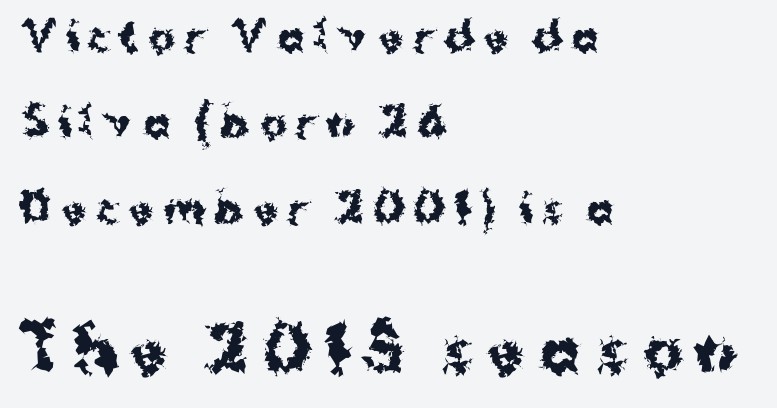
The image shows 60 px bold sans-serif type, upright; set left-aligned, loose line spacing (2.15x), unusually wide letter spacing (+0.23 em), not underlined; the second (bottom) block is 1.5x larger; medium stroke contrast and a medium x-height.
